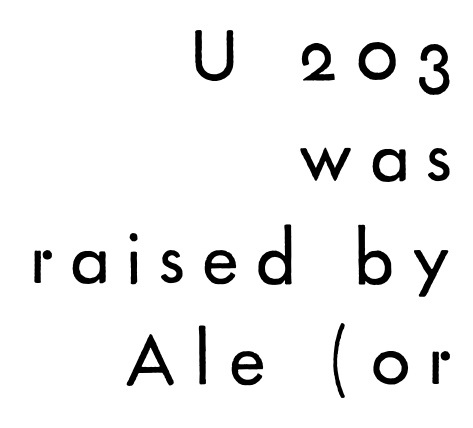
{"serif": "no", "italic": "no", "bold": "no", "weight": "regular", "width": "normal", "stroke_contrast": "low", "x_height": "small", "monospaced": "no", "underline": "no", "align": "right", "line_spacing": "normal", "line_spacing_ratio": 1.3, "letter_spacing": "wide", "letter_spacing_em": 0.22, "glyph_px": 78}
